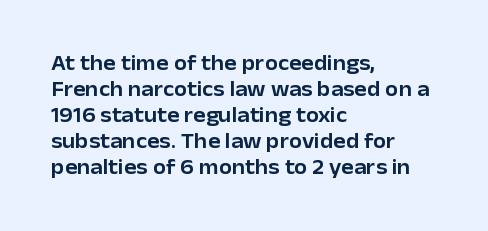
The image shows 21 px text type, upright; set left-aligned, line spacing 1.24x, normal letter spacing, not underlined.
